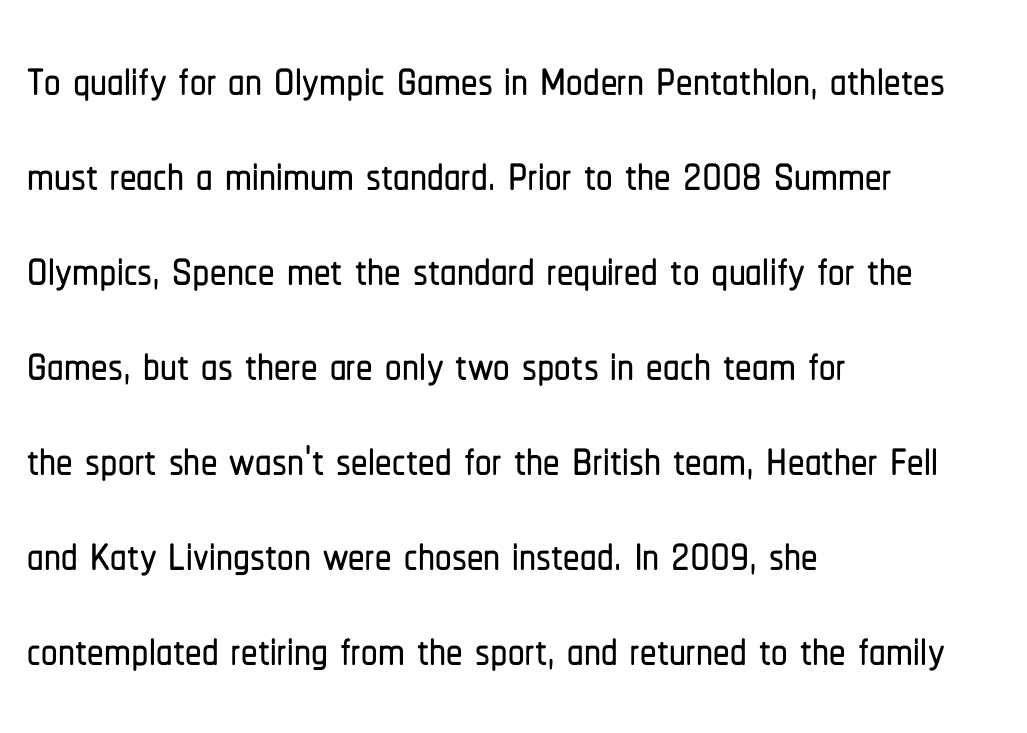
Q: Is the text italic (slanted)? A: No, it is upright.
Q: Is the typeface a serif or a sans-serif typeface? A: Sans-serif.
Q: Is the text underlined? A: No.
Q: How is the paragraph aligned? A: Left-aligned.
Q: Is the spacing between letters normal or unusually wide? A: Normal.
Q: Is the spacing between lines tight, normal or loose? A: Normal.
Q: Width (condensed, normal, or wide)? A: Condensed.
Q: Stroke contrast? A: Low.
Q: x-height? A: Medium.
Q: Monospaced? A: No.
